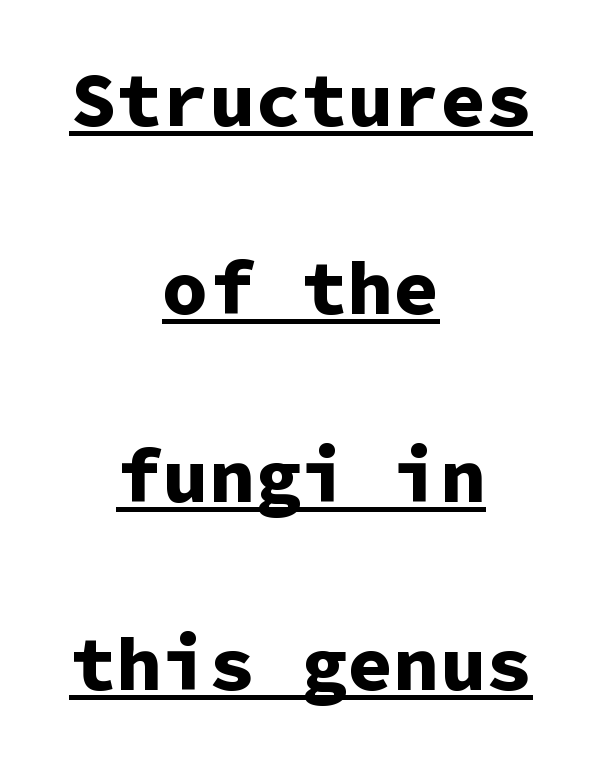
Q: Is the text bold? A: Yes.
Q: Is the text italic (slanted)? A: No, it is upright.
Q: Is the typeface a serif or a sans-serif typeface? A: Sans-serif.
Q: Is the text underlined? A: Yes.
Q: How is the paragraph aligned? A: Centered.
Q: Is the spacing between letters normal or unusually wide? A: Normal.
Q: Is the spacing between lines tight, normal or loose? A: Loose.
Q: Width (condensed, normal, or wide)? A: Normal.
Q: Stroke contrast? A: Low.
Q: x-height? A: Medium.
Q: Monospaced? A: Yes.
